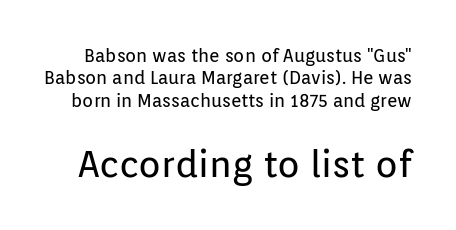
Q: Is the text bold? A: No.
Q: Is the text italic (slanted)? A: No, it is upright.
Q: Is the typeface a serif or a sans-serif typeface? A: Sans-serif.
Q: Is the text underlined? A: No.
Q: Is the spacing between letters normal or unusually wide? A: Normal.
Q: Which block of text is set in a larger size, the first (top) or the second (bottom)? A: The second (bottom) one.
Q: Width (condensed, normal, or wide)? A: Normal.
Q: Stroke contrast? A: Low.
Q: x-height? A: Medium.
Q: Monospaced? A: No.
